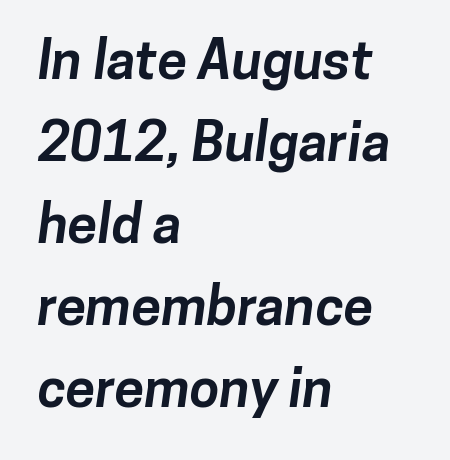
The image shows 54 px bold sans-serif type; set left-aligned, normal line spacing (1.52x), normal letter spacing, not underlined; low stroke contrast and a medium x-height.
